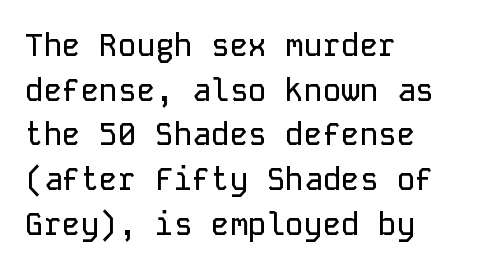
The image shows 31 px sans-serif type, upright, monospaced; set left-aligned, normal line spacing (1.44x), normal letter spacing, not underlined; low stroke contrast and a medium x-height.
